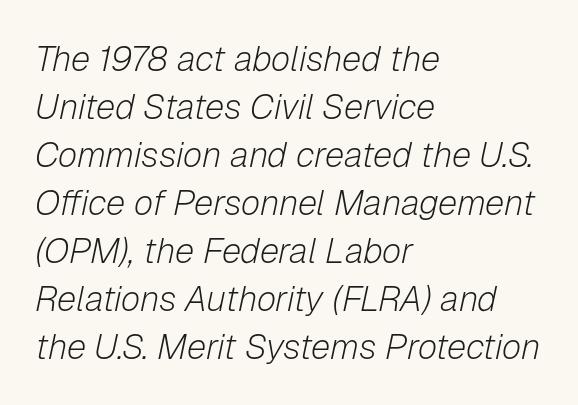
The font's italic variant was chosen for this text. Is the stroke heavy? The answer is a plain regular-or-lighter. Spacing between characters is what you'd get straight out of the box. Character widths vary here, with narrow letters taking less room than wide ones. Line spacing here is normal.
